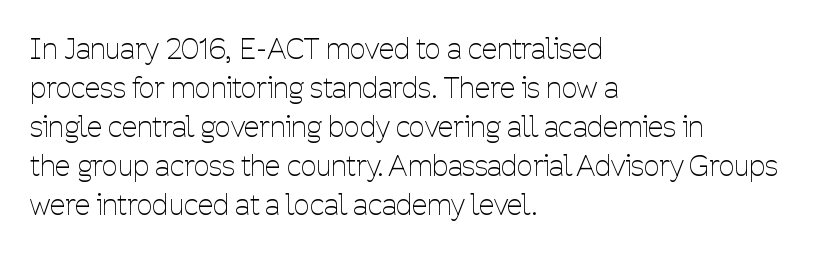
The image shows 28 px thin, condensed sans-serif type, upright; set left-aligned, normal line spacing (1.39x), normal letter spacing, not underlined; low stroke contrast and a medium x-height.
